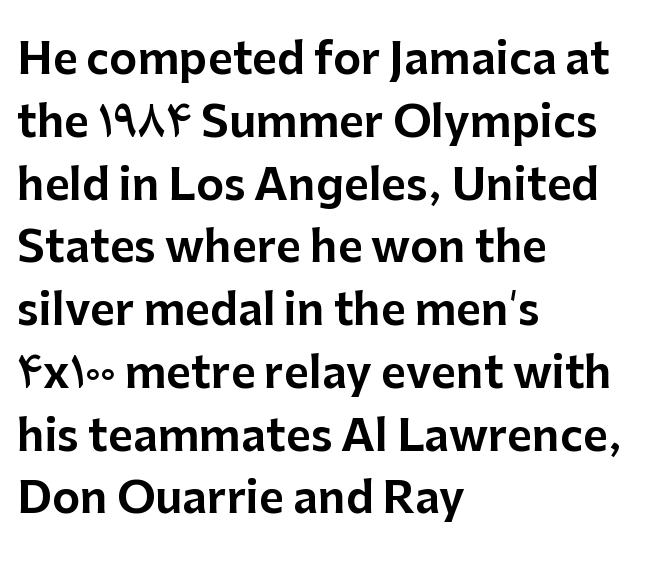
Q: Is the text italic (slanted)? A: No, it is upright.
Q: Is the typeface a serif or a sans-serif typeface? A: Sans-serif.
Q: Is the text underlined? A: No.
Q: How is the paragraph aligned? A: Left-aligned.
Q: Is the spacing between letters normal or unusually wide? A: Normal.
Q: Is the spacing between lines tight, normal or loose? A: Normal.
Q: Width (condensed, normal, or wide)? A: Normal.
Q: Stroke contrast? A: Low.
Q: x-height? A: Medium.
Q: Monospaced? A: No.
